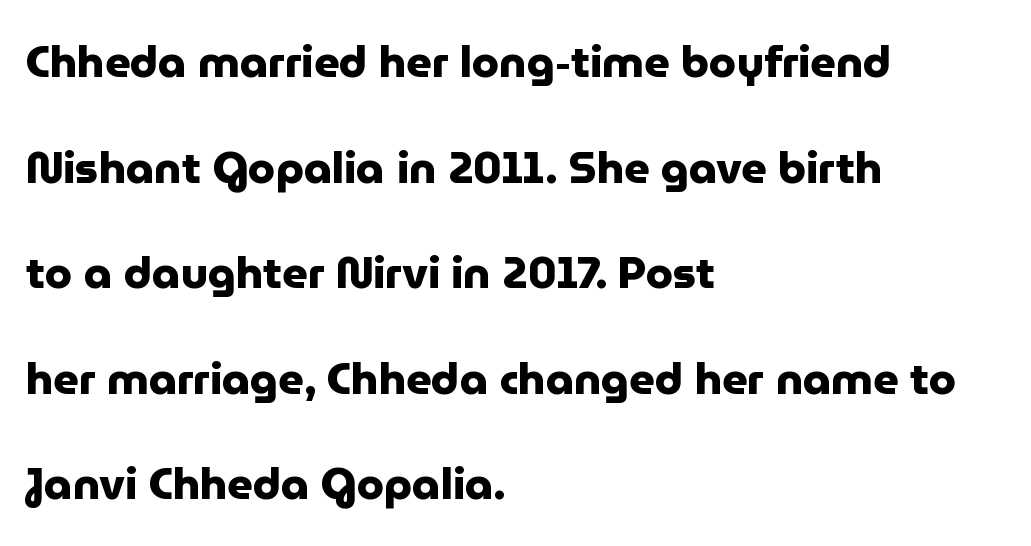
A roman cut, with each character standing at attention. The setting favours the left margin, as ordinary paragraphs usually do. Plenty of ink on the page — the face is bold. There is no visible air inserted between adjacent glyphs. Summary of vertical rhythm: relaxed, with wide interline spacing.
